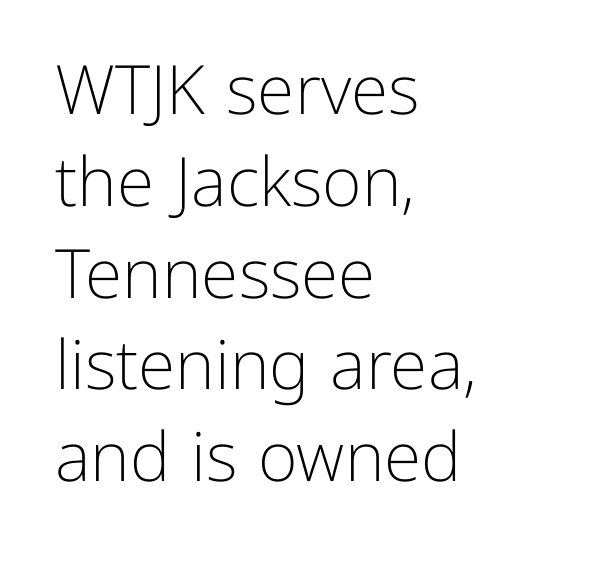
{"serif": "no", "italic": "no", "bold": "no", "weight": "light", "width": "normal", "stroke_contrast": "low", "x_height": "medium", "monospaced": "no", "underline": "no", "align": "left", "line_spacing": "normal", "line_spacing_ratio": 1.35, "letter_spacing": "normal", "letter_spacing_em": 0.0, "glyph_px": 68}
